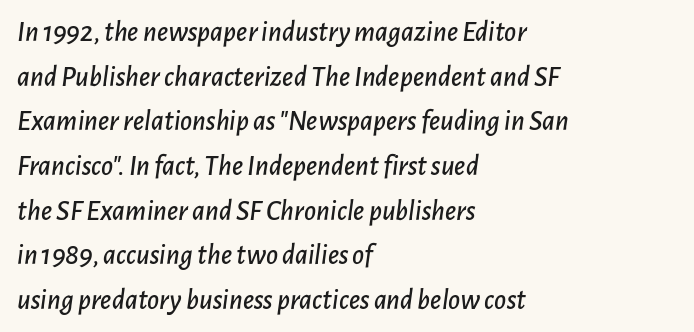
{"italic": "yes", "lean": "right", "slant_degrees": 7, "width": "normal", "stroke_contrast": "low", "x_height": "medium", "monospaced": "no", "underline": "no", "align": "left", "line_spacing": "normal", "line_spacing_ratio": 1.54, "letter_spacing": "normal", "letter_spacing_em": 0.0, "glyph_px": 29}
